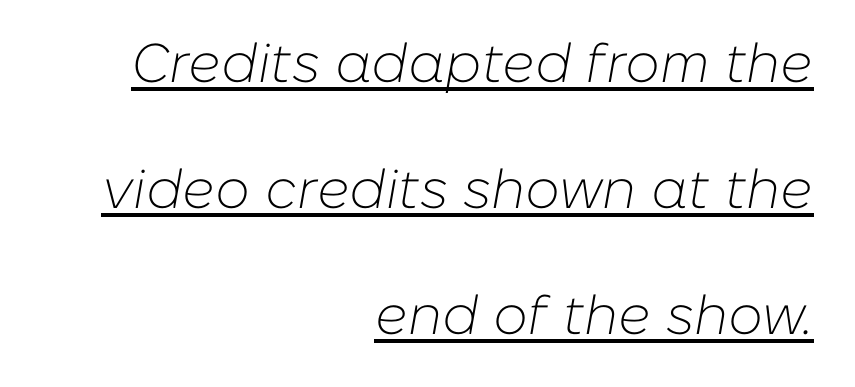
Q: Is the text bold? A: No.
Q: Is the text italic (slanted)? A: Yes, it leans right by about 10 degrees.
Q: Is the text underlined? A: Yes.
Q: How is the paragraph aligned? A: Right-aligned.
Q: Is the spacing between letters normal or unusually wide? A: Normal.
Q: Is the spacing between lines tight, normal or loose? A: Loose.
Q: Width (condensed, normal, or wide)? A: Normal.
Q: Stroke contrast? A: Low.
Q: x-height? A: Medium.
Q: Monospaced? A: No.
